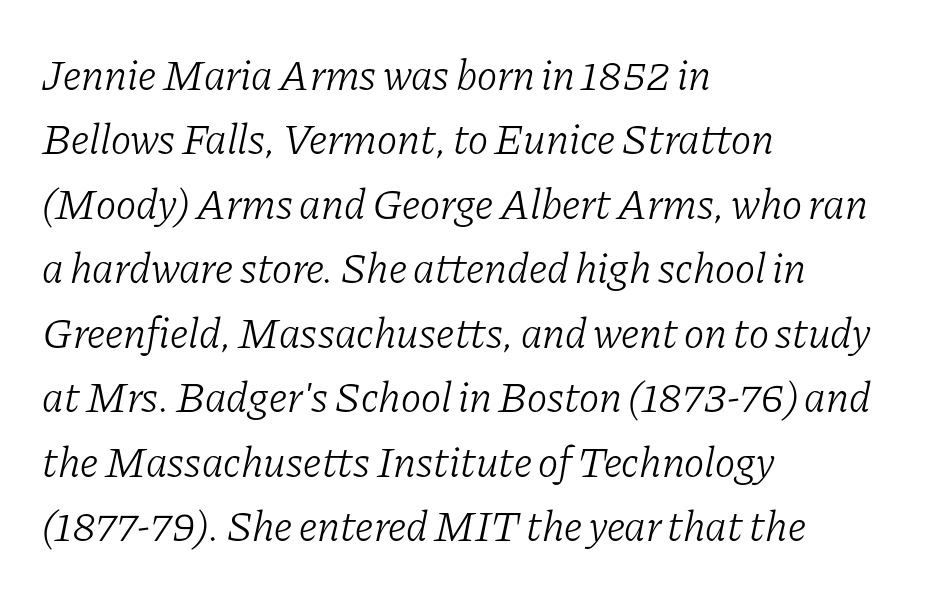
{"serif": "yes", "italic": "yes", "lean": "right", "slant_degrees": 11, "bold": "no", "weight": "light", "width": "normal", "stroke_contrast": "low", "x_height": "medium", "monospaced": "no", "underline": "no", "align": "left", "line_spacing": "normal", "line_spacing_ratio": 1.5, "letter_spacing": "normal", "letter_spacing_em": 0.0, "glyph_px": 43}
